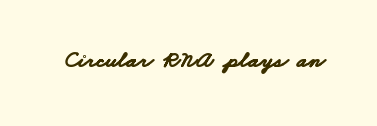
Q: Is the text bold? A: Yes.
Q: Is the text underlined? A: No.
Q: Is the spacing between letters normal or unusually wide? A: Normal.
